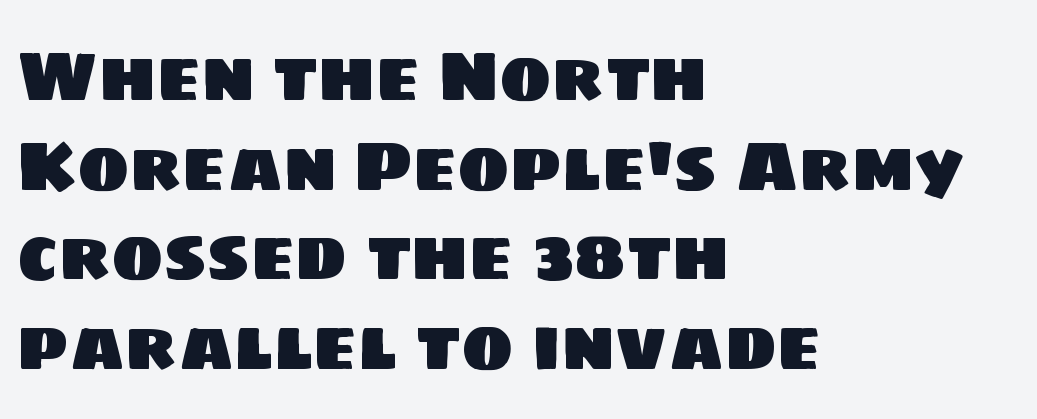
Q: Is the typeface a serif or a sans-serif typeface? A: Sans-serif.
Q: Is the text underlined? A: No.
Q: How is the paragraph aligned? A: Left-aligned.
Q: Is the spacing between letters normal or unusually wide? A: Normal.
Q: Is the spacing between lines tight, normal or loose? A: Normal.
Q: Width (condensed, normal, or wide)? A: Normal.
Q: Stroke contrast? A: Low.
Q: x-height? A: Large.
Q: Monospaced? A: No.
